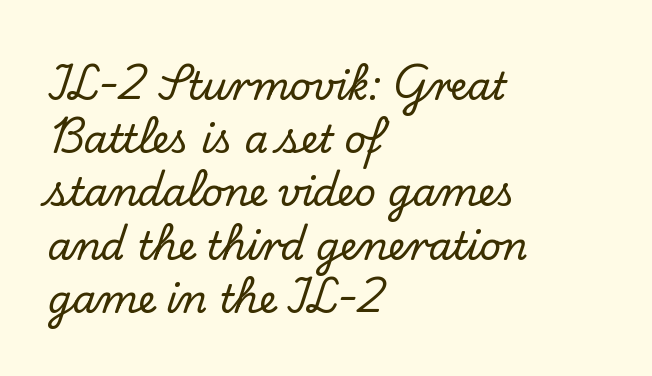
The image shows 38 px serif type; set left-aligned, normal line spacing (1.4x), normal letter spacing, not underlined; low stroke contrast and a small x-height.
